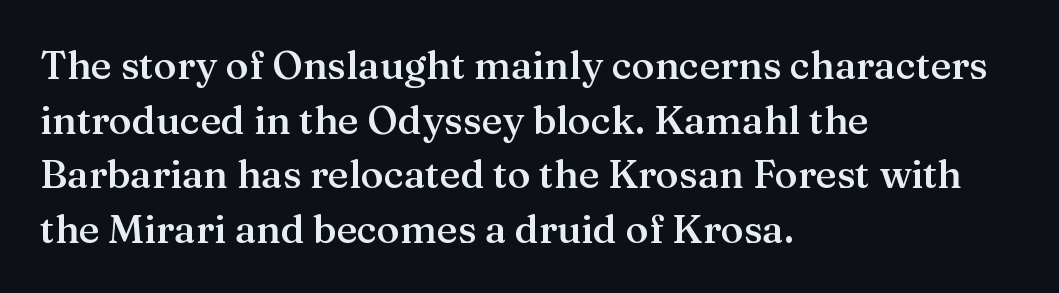
The image shows 39 px semibold serif type, upright; set left-aligned, normal line spacing (1.4x), normal letter spacing, not underlined; medium stroke contrast and a medium x-height.
